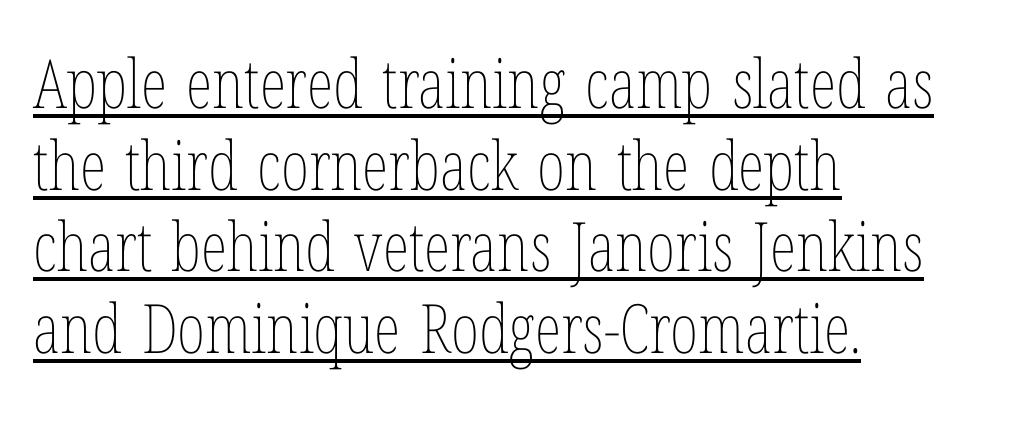
Q: Is the text bold? A: No.
Q: Is the text italic (slanted)? A: No, it is upright.
Q: Is the text underlined? A: Yes.
Q: How is the paragraph aligned? A: Left-aligned.
Q: Is the spacing between letters normal or unusually wide? A: Normal.
Q: Width (condensed, normal, or wide)? A: Condensed.
Q: Stroke contrast? A: Low.
Q: x-height? A: Medium.
Q: Monospaced? A: No.
